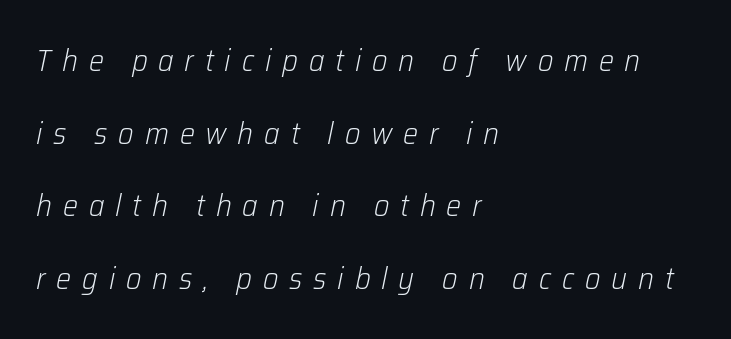
{"italic": "yes", "lean": "right", "slant_degrees": 12, "bold": "no", "weight": "light", "width": "normal", "stroke_contrast": "low", "x_height": "medium", "monospaced": "no", "underline": "no", "align": "left", "line_spacing": "loose", "line_spacing_ratio": 2.42, "letter_spacing": "wide", "letter_spacing_em": 0.36, "glyph_px": 30}
